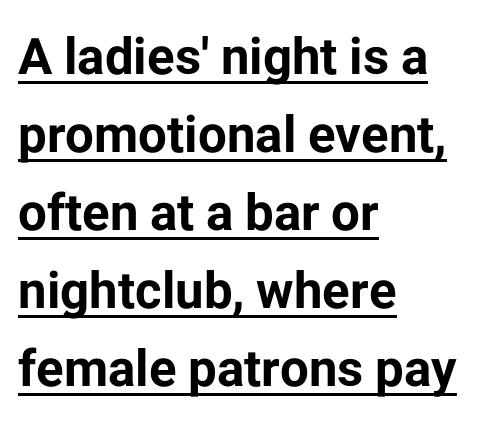
The image shows 51 px bold sans-serif type, upright; set left-aligned, normal line spacing (1.53x), normal letter spacing, underlined; low stroke contrast and a medium x-height.
